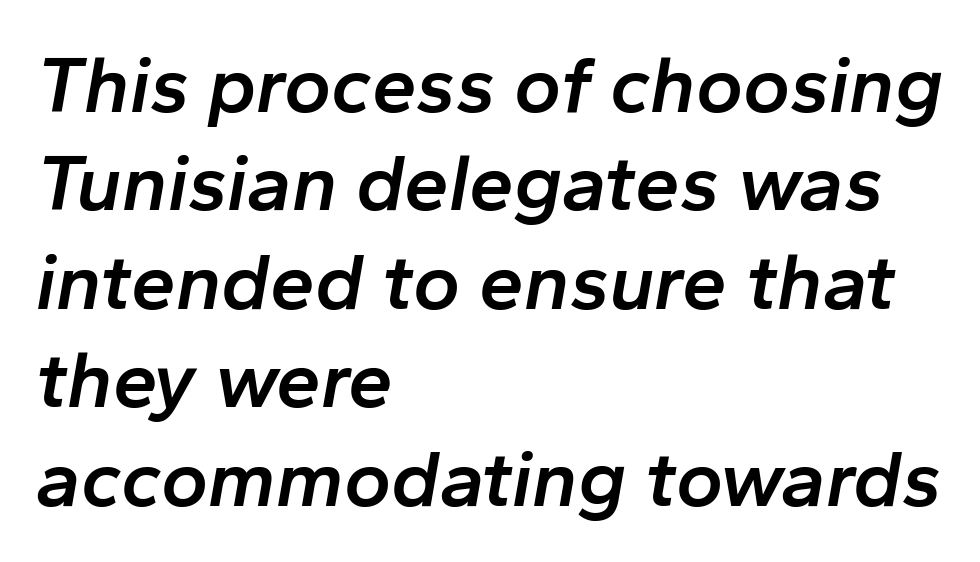
Teacher's note: observe the even left margin — that is flush-left alignment. The type is set solid horizontally, with unmodified tracking. The letters advance in unequal steps, a hallmark of proportional type. On the weight axis this lands at semibold, roughly 600. The foot of each line stays bare and open. The glyphs look as if they've been sheared to an angle.
